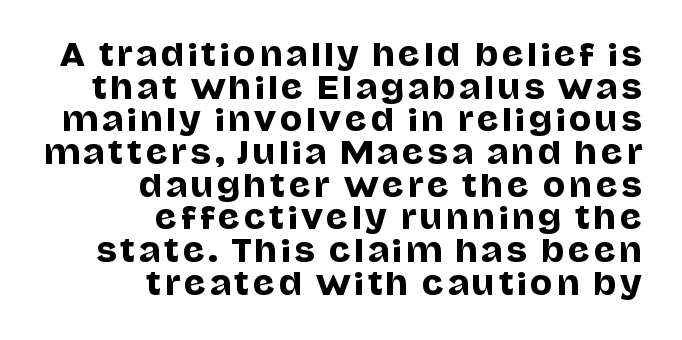
Does the lettering tilt? It doesn't — this is upright. Tightly led — the rows are bunched. Are there feet on the stems? There aren't — it's a sans. Type without underlining. These lines are rendered in a variable-pitch font. Horizontally, the lines are justified to the trailing edge only.
